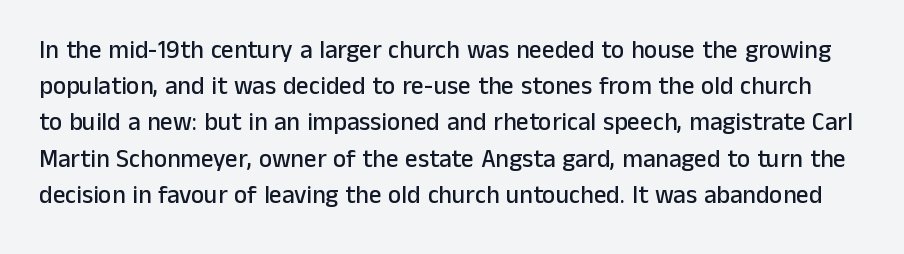
Q: Is the text italic (slanted)? A: No, it is upright.
Q: Is the text underlined? A: No.
Q: Is the spacing between letters normal or unusually wide? A: Normal.
Q: Is the spacing between lines tight, normal or loose? A: Normal.
